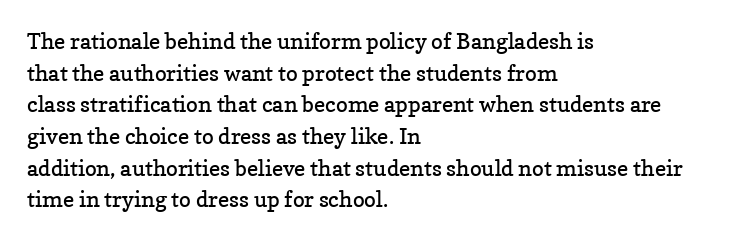
Ordinary non-slanted type is in use. Whoever set this chose a conventional vertical rhythm. Nothing unusual about the tracking: characters are spaced as the font intends. Every row of glyphs begins at an identical x-position on the left.
